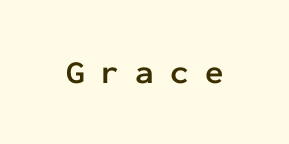
The image shows 33 px semibold sans-serif type, upright, monospaced; set unusually wide letter spacing (+0.49 em), not underlined; low stroke contrast and a medium x-height.
